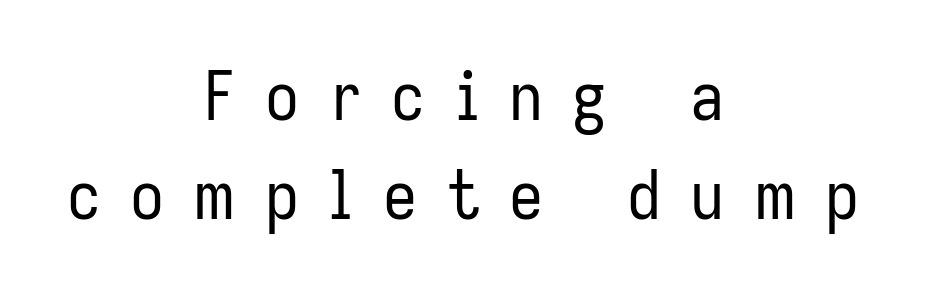
Q: Is the text bold? A: No.
Q: Is the text italic (slanted)? A: No, it is upright.
Q: Is the typeface a serif or a sans-serif typeface? A: Sans-serif.
Q: Is the text underlined? A: No.
Q: How is the paragraph aligned? A: Centered.
Q: Is the spacing between letters normal or unusually wide? A: Unusually wide.
Q: Is the spacing between lines tight, normal or loose? A: Normal.
Q: Width (condensed, normal, or wide)? A: Condensed.
Q: Stroke contrast? A: Low.
Q: x-height? A: Medium.
Q: Monospaced? A: No.
